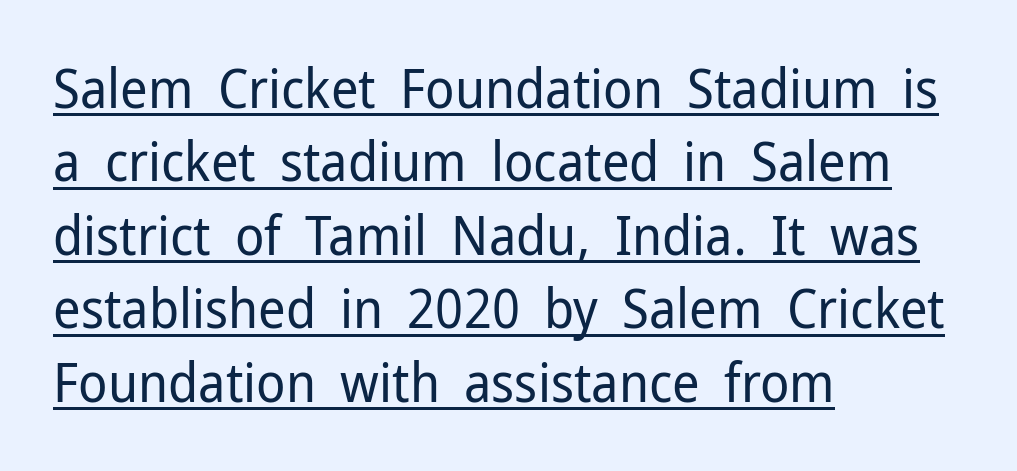
The image shows 54 px regular-weight sans-serif type, upright; set left-aligned, normal line spacing (1.36x), normal letter spacing, underlined; low stroke contrast and a medium x-height.
